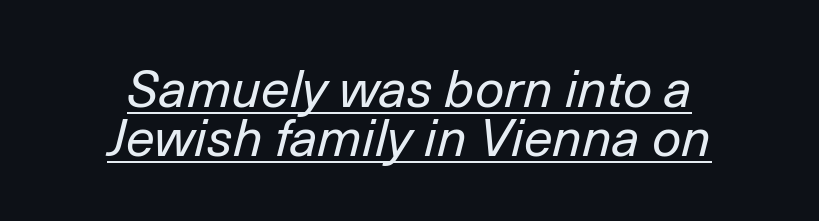
{"italic": "yes", "lean": "right", "slant_degrees": 14, "bold": "no", "weight": "regular", "width": "normal", "stroke_contrast": "low", "x_height": "medium", "monospaced": "no", "underline": "yes", "align": "center", "line_spacing": "tight", "line_spacing_ratio": 0.95, "letter_spacing": "normal", "letter_spacing_em": 0.0, "glyph_px": 52}
